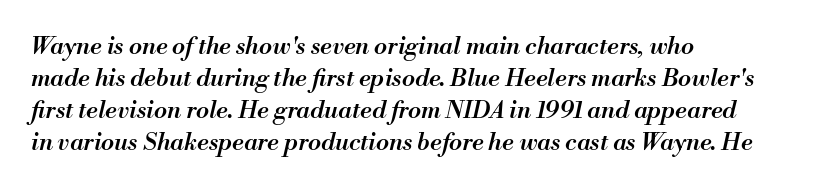
Q: Is the text bold? A: Semi-bold.
Q: Is the text italic (slanted)? A: Yes, it leans right by about 13 degrees.
Q: Is the text underlined? A: No.
Q: How is the paragraph aligned? A: Left-aligned.
Q: Is the spacing between letters normal or unusually wide? A: Normal.
Q: Is the spacing between lines tight, normal or loose? A: Normal.
